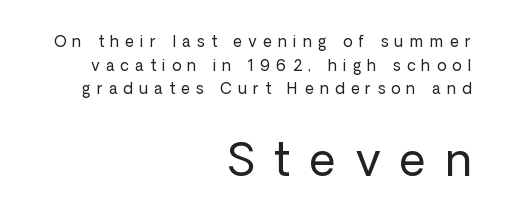
The image shows 45 px regular-weight sans-serif type, upright; set right-aligned, normal line spacing (1.58x), unusually wide letter spacing (+0.43 em), not underlined; the second (bottom) block is 3.0x larger; low stroke contrast and a medium x-height.
